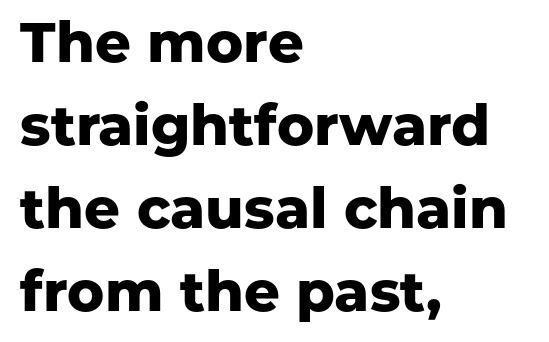
The characters display no serif detailing; their extremities are plain. Leading matches the norm, producing a regular column. The foot of each line stays bare and open. The letters advance in unequal steps, a hallmark of proportional type.
